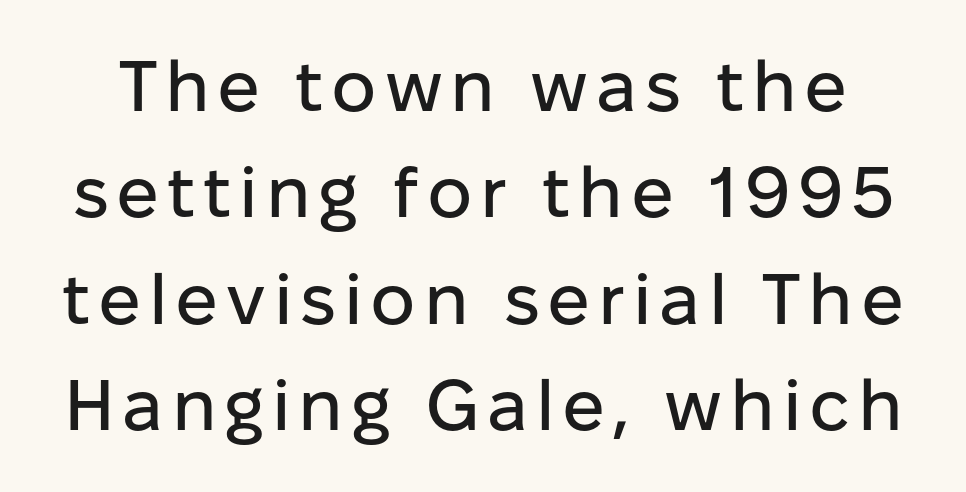
The image shows 71 px sans-serif type, upright; set normal line spacing (1.5x), not underlined; low stroke contrast and a medium x-height.
